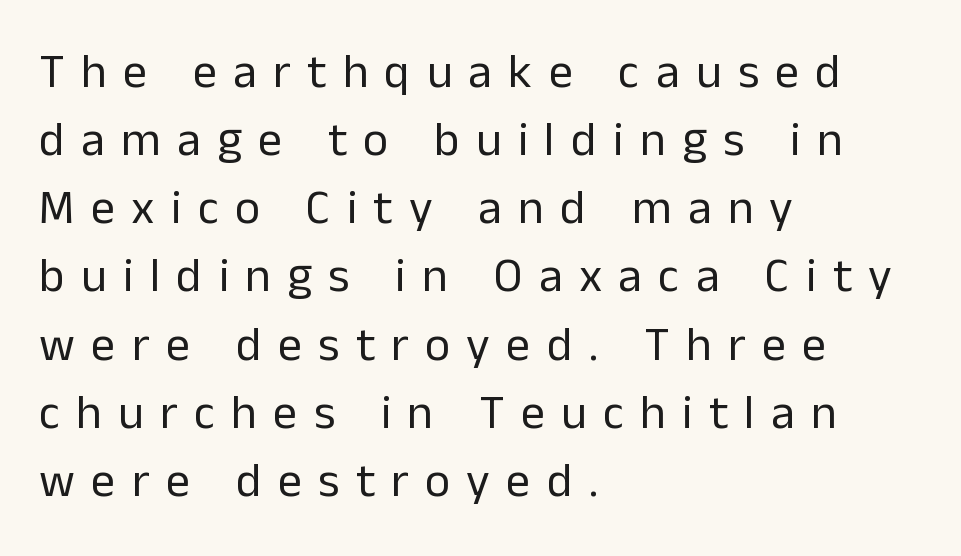
Q: Is the text bold? A: No.
Q: Is the text italic (slanted)? A: No, it is upright.
Q: Is the typeface a serif or a sans-serif typeface? A: Sans-serif.
Q: Is the text underlined? A: No.
Q: How is the paragraph aligned? A: Left-aligned.
Q: Is the spacing between letters normal or unusually wide? A: Unusually wide.
Q: Is the spacing between lines tight, normal or loose? A: Normal.
Q: Width (condensed, normal, or wide)? A: Normal.
Q: Stroke contrast? A: Low.
Q: x-height? A: Medium.
Q: Monospaced? A: No.
